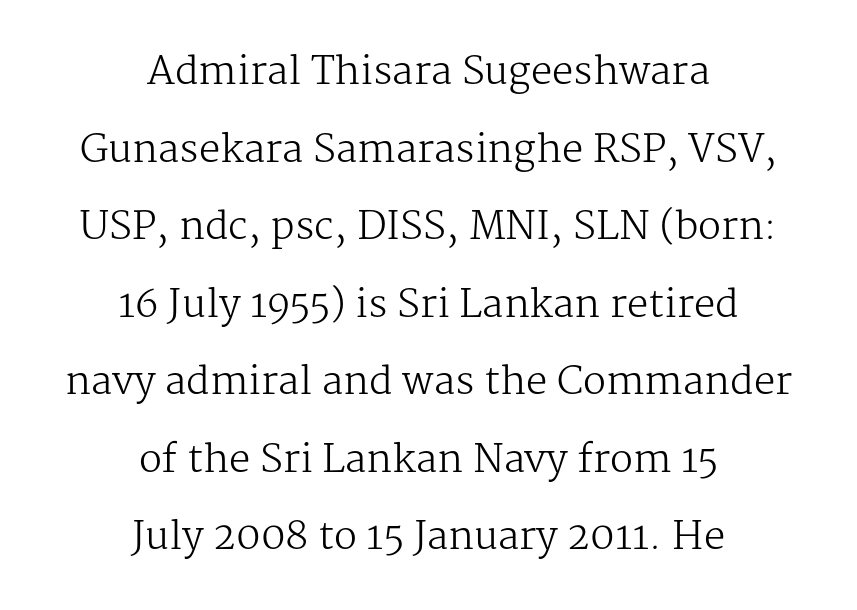
{"serif": "yes", "italic": "no", "bold": "no", "weight": "regular", "width": "normal", "stroke_contrast": "medium", "x_height": "medium", "monospaced": "no", "underline": "no", "align": "center", "line_spacing": "loose", "line_spacing_ratio": 2.04, "letter_spacing": "normal", "letter_spacing_em": 0.0, "glyph_px": 38}
